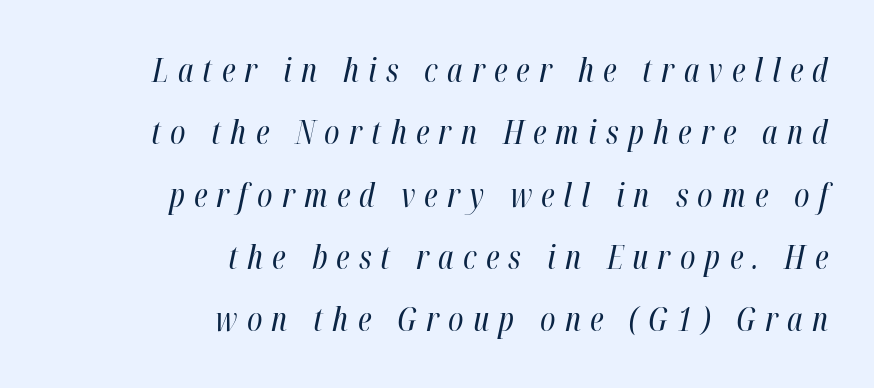
{"italic": "yes", "lean": "right", "slant_degrees": 12, "bold": "no", "weight": "regular", "width": "condensed", "stroke_contrast": "high", "x_height": "medium", "monospaced": "no", "underline": "no", "align": "right", "line_spacing_ratio": 1.89, "letter_spacing": "wide", "letter_spacing_em": 0.28, "glyph_px": 33}
